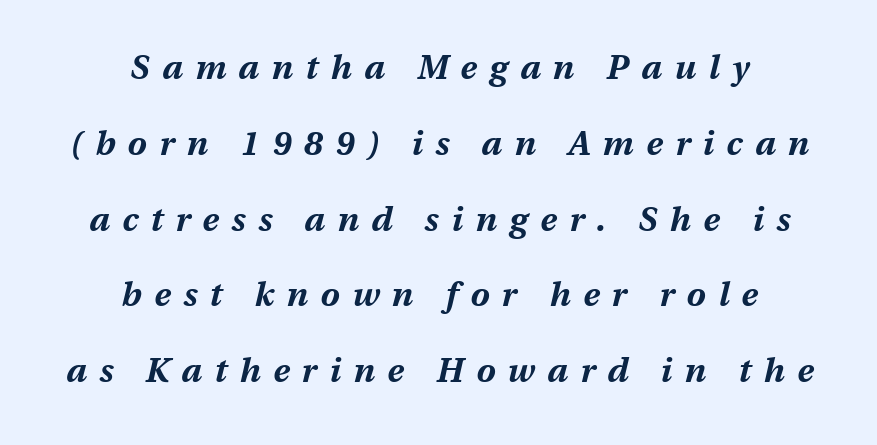
Here the designer chose a conventional face with non-uniform glyph widths. This rendering widens character spacing well past its baseline value. Posture: slanted. I'd describe the lettering as bold — thick and assertive. A great deal of white space separates one row of letters from the next.
